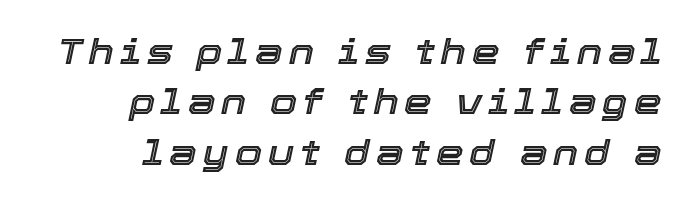
The image shows 35 px text type, italic (leaning right); set normal line spacing (1.44x), not underlined; a medium x-height.
